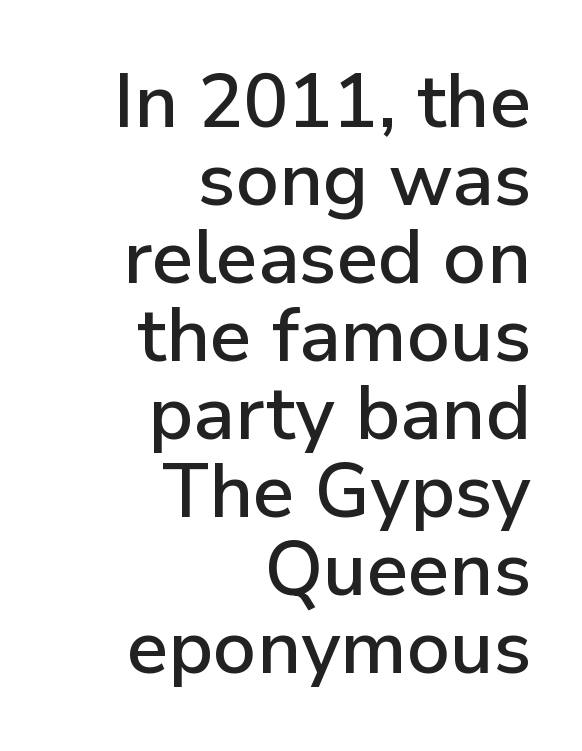
Here the designer chose a conventional face with non-uniform glyph widths. Summary of vertical rhythm: compact, with narrow interline spacing. The ragged edge is on the left, which tells us the setting is flush right. You could call the tracking neutral — neither tight nor loose. These lines were composed using upright roman letters.
